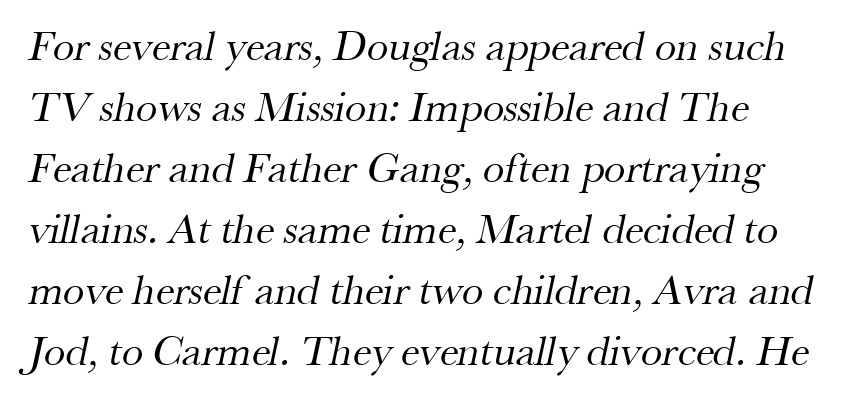
The image shows 43 px regular-weight serif type; set normal line spacing (1.42x), normal letter spacing, not underlined; medium stroke contrast and a small x-height.
